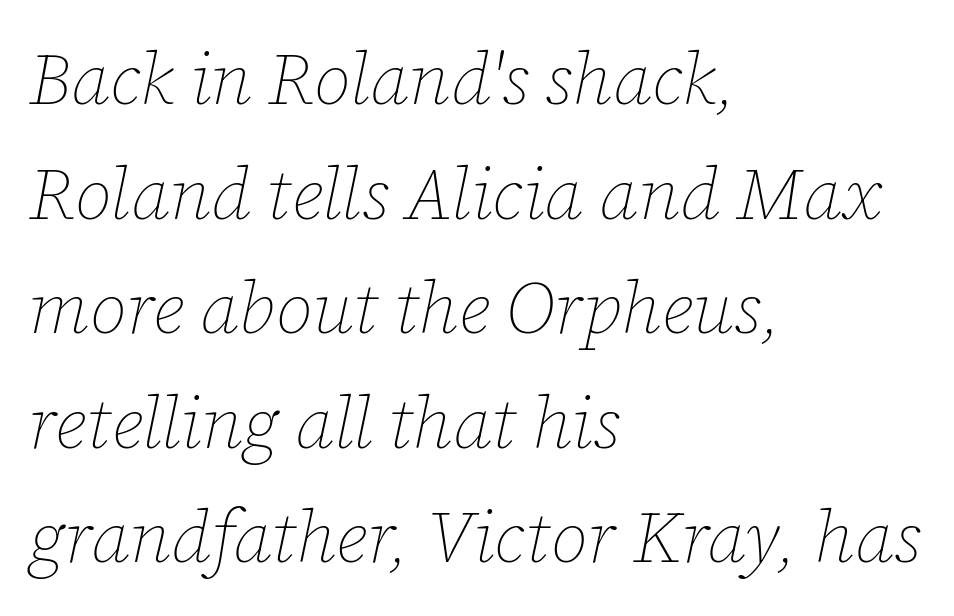
{"italic": "yes", "lean": "right", "slant_degrees": 12, "bold": "no", "weight": "thin", "width": "normal", "stroke_contrast": "low", "x_height": "medium", "monospaced": "no", "underline": "no", "align": "left", "line_spacing": "normal", "line_spacing_ratio": 1.57, "letter_spacing": "normal", "letter_spacing_em": 0.0, "glyph_px": 73}
